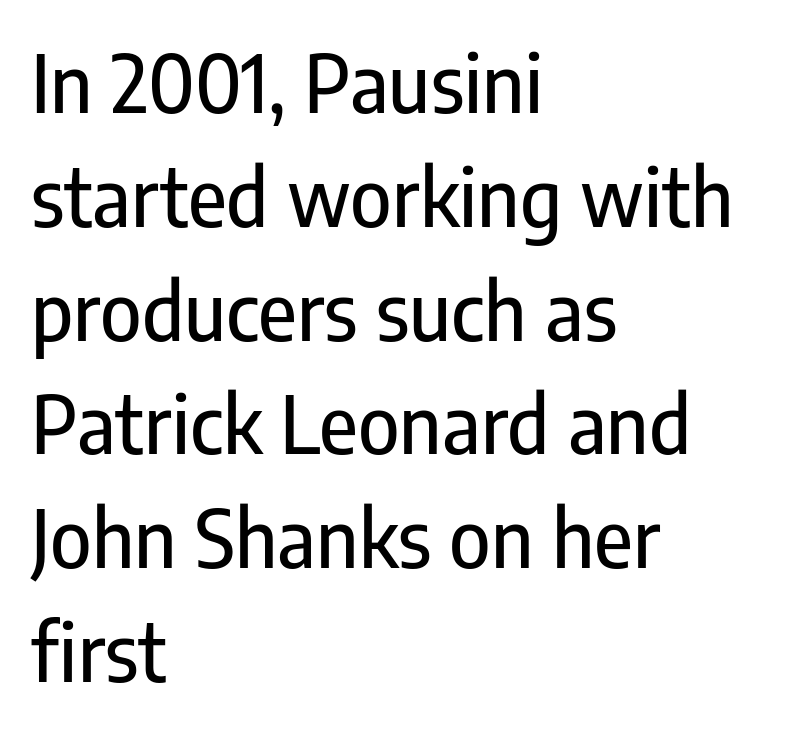
The image shows 79 px condensed sans-serif type, upright; set left-aligned, normal line spacing (1.44x), normal letter spacing, not underlined; low stroke contrast and a medium x-height.
